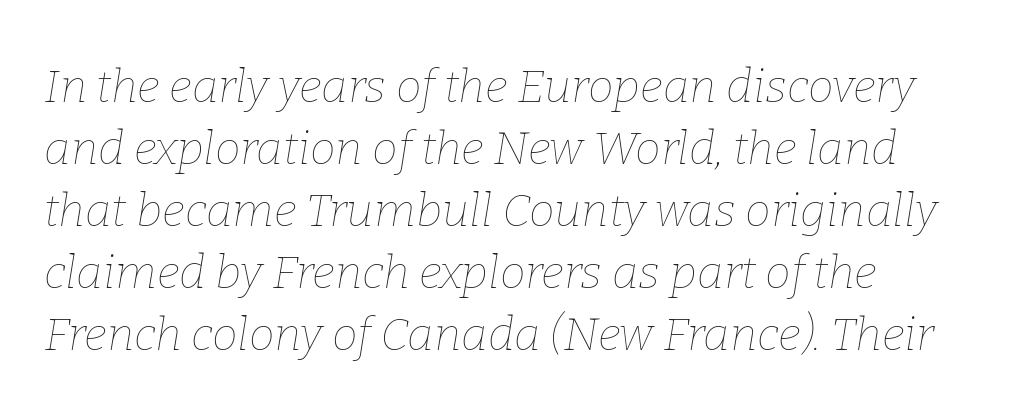
Q: Is the text bold? A: No.
Q: Is the text italic (slanted)? A: Yes, it leans right by about 9 degrees.
Q: Is the text underlined? A: No.
Q: How is the paragraph aligned? A: Left-aligned.
Q: Is the spacing between letters normal or unusually wide? A: Normal.
Q: Is the spacing between lines tight, normal or loose? A: Normal.
Q: Width (condensed, normal, or wide)? A: Normal.
Q: Stroke contrast? A: Low.
Q: x-height? A: Medium.
Q: Monospaced? A: No.
